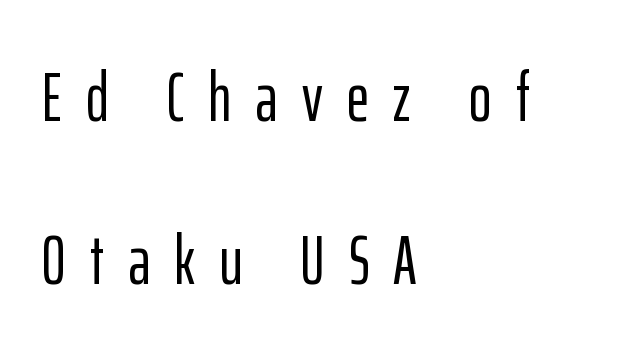
{"serif": "no", "italic": "no", "width": "condensed", "stroke_contrast": "low", "x_height": "medium", "monospaced": "no", "underline": "no", "align": "left", "line_spacing": "loose", "line_spacing_ratio": 2.36, "letter_spacing": "wide", "letter_spacing_em": 0.35, "glyph_px": 69}
